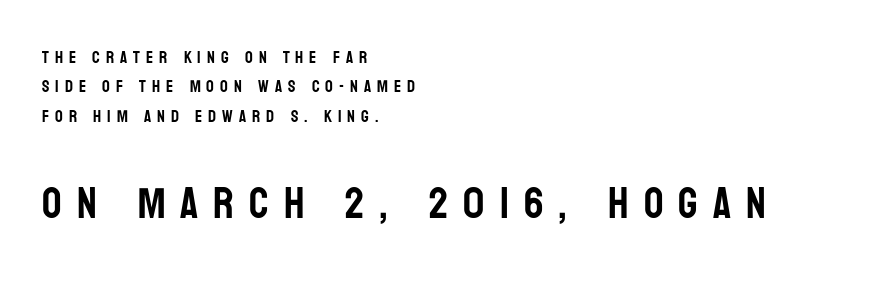
The image shows 43 px condensed sans-serif type, upright; set left-aligned, line spacing 1.73x, unusually wide letter spacing (+0.35 em), not underlined; the second (bottom) block is 2.53x larger; low stroke contrast and a large x-height.
